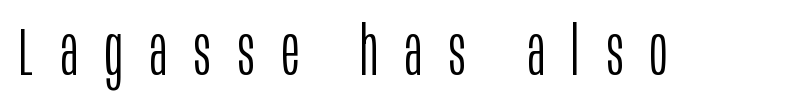
Q: Is the text bold? A: No.
Q: Is the text italic (slanted)? A: No, it is upright.
Q: Is the typeface a serif or a sans-serif typeface? A: Sans-serif.
Q: Is the text underlined? A: No.
Q: Is the spacing between letters normal or unusually wide? A: Unusually wide.
Q: Width (condensed, normal, or wide)? A: Condensed.
Q: Stroke contrast? A: Low.
Q: x-height? A: Large.
Q: Monospaced? A: No.
